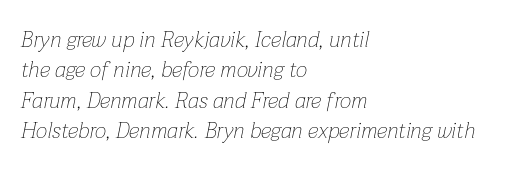
Q: Is the text bold? A: No.
Q: Is the text italic (slanted)? A: Yes, it leans right by about 12 degrees.
Q: Is the text underlined? A: No.
Q: How is the paragraph aligned? A: Left-aligned.
Q: Is the spacing between letters normal or unusually wide? A: Normal.
Q: Is the spacing between lines tight, normal or loose? A: Normal.
